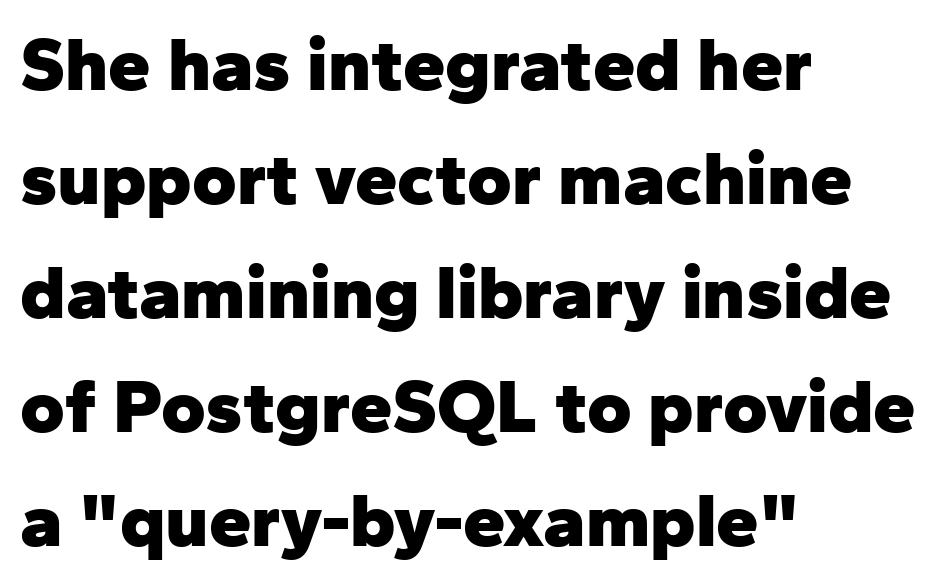
The image shows 76 px heavy sans-serif type, upright; set left-aligned, normal line spacing (1.5x), normal letter spacing, not underlined; low stroke contrast and a medium x-height.
